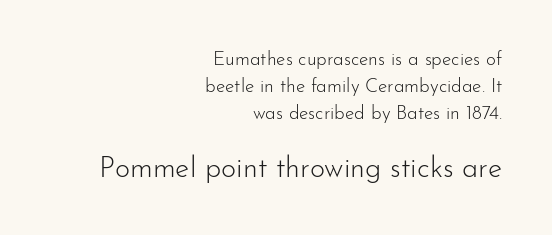
The image shows 29 px light sans-serif type, upright; set right-aligned, normal line spacing (1.43x), normal letter spacing, not underlined; the second (bottom) block is 1.53x larger; low stroke contrast and a small x-height.
